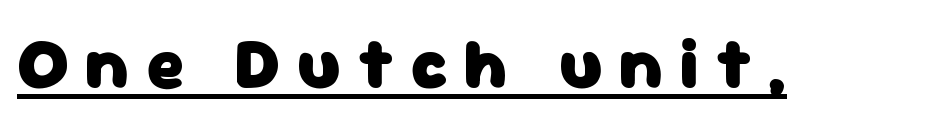
Q: Is the text bold? A: Yes.
Q: Is the text italic (slanted)? A: No, it is upright.
Q: Is the typeface a serif or a sans-serif typeface? A: Sans-serif.
Q: Is the text underlined? A: Yes.
Q: Is the spacing between letters normal or unusually wide? A: Unusually wide.
Q: Width (condensed, normal, or wide)? A: Normal.
Q: Stroke contrast? A: Low.
Q: x-height? A: Medium.
Q: Monospaced? A: No.
